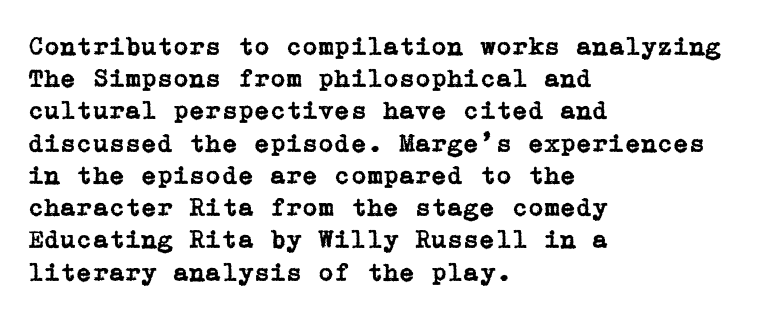
You could call the tracking neutral — neither tight nor loose. Posture: upright roman. Which margin do the lines hug? The left one — the right edge is uneven. Decoration check: the copy has no underline.
